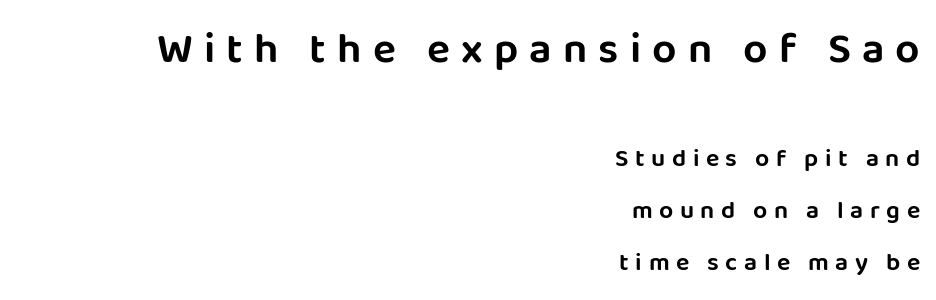
The image shows 43 px sans-serif type, upright; set right-aligned, loose line spacing (2.07x), unusually wide letter spacing (+0.26 em), not underlined; the first (top) block is 1.72x larger; low stroke contrast and a large x-height.
